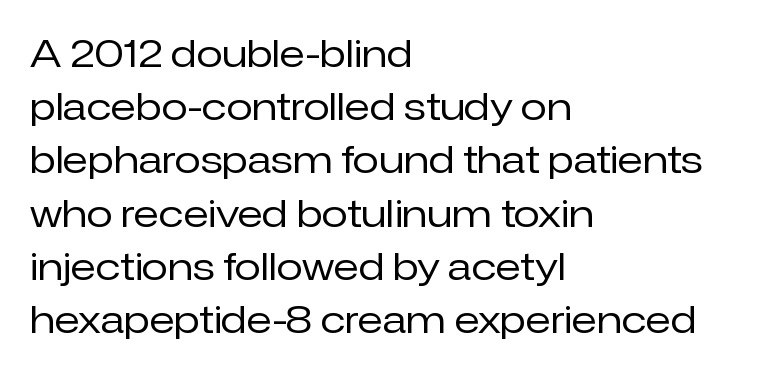
Q: Is the text bold? A: No.
Q: Is the text italic (slanted)? A: No, it is upright.
Q: Is the typeface a serif or a sans-serif typeface? A: Sans-serif.
Q: Is the text underlined? A: No.
Q: How is the paragraph aligned? A: Left-aligned.
Q: Is the spacing between letters normal or unusually wide? A: Normal.
Q: Is the spacing between lines tight, normal or loose? A: Normal.
Q: Width (condensed, normal, or wide)? A: Normal.
Q: Stroke contrast? A: Low.
Q: x-height? A: Medium.
Q: Monospaced? A: No.
